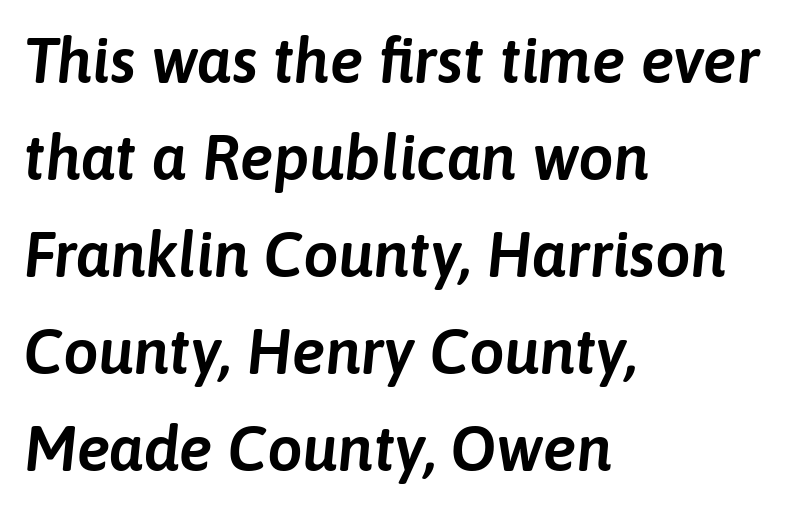
Q: Is the text italic (slanted)? A: Yes, it leans right by about 6 degrees.
Q: Is the text underlined? A: No.
Q: How is the paragraph aligned? A: Left-aligned.
Q: Is the spacing between letters normal or unusually wide? A: Normal.
Q: Is the spacing between lines tight, normal or loose? A: Normal.
Q: Width (condensed, normal, or wide)? A: Normal.
Q: Stroke contrast? A: Low.
Q: x-height? A: Medium.
Q: Monospaced? A: No.
